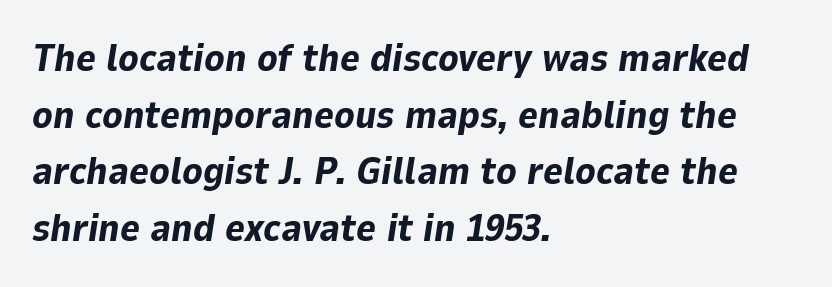
These lines sit exactly where default settings would place them. Words appear dense and cohesive because spacing is normal. Does the weight exceed regular? Yes, all the way to bold. The face used here has a pronounced slope to its letters.
